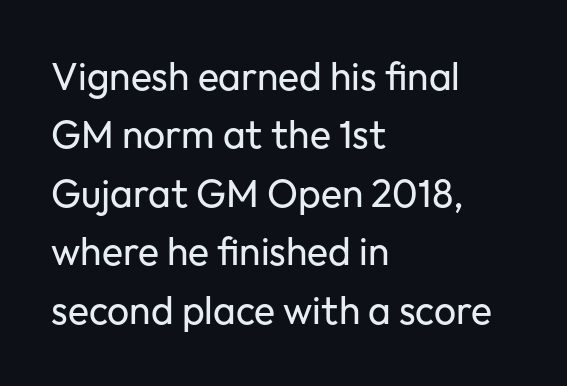
Q: Is the text bold? A: No.
Q: Is the text italic (slanted)? A: No, it is upright.
Q: Is the typeface a serif or a sans-serif typeface? A: Sans-serif.
Q: Is the text underlined? A: No.
Q: How is the paragraph aligned? A: Left-aligned.
Q: Is the spacing between letters normal or unusually wide? A: Normal.
Q: Is the spacing between lines tight, normal or loose? A: Normal.
Q: Width (condensed, normal, or wide)? A: Normal.
Q: Stroke contrast? A: Low.
Q: x-height? A: Medium.
Q: Monospaced? A: No.
